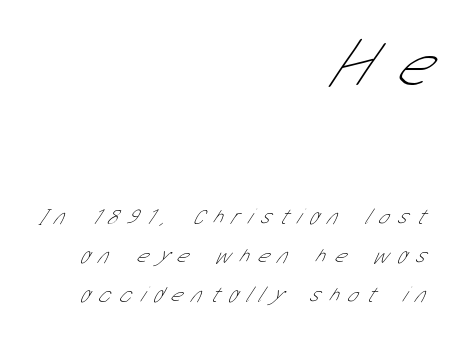
The rag falls on the left side of this text block. Varying glyph widths throughout — classic text-font behaviour. Descender tails drop into unmarked territory. Between these two stacked blocks, the higher one wins on size.
